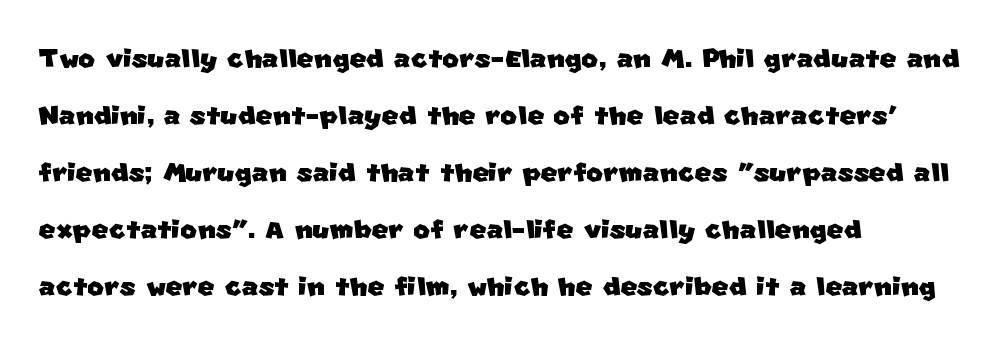
Q: Is the typeface a serif or a sans-serif typeface? A: Sans-serif.
Q: Is the text underlined? A: No.
Q: How is the paragraph aligned? A: Left-aligned.
Q: Is the spacing between letters normal or unusually wide? A: Normal.
Q: Is the spacing between lines tight, normal or loose? A: Normal.
Q: Width (condensed, normal, or wide)? A: Normal.
Q: Stroke contrast? A: Low.
Q: x-height? A: Large.
Q: Monospaced? A: No.
